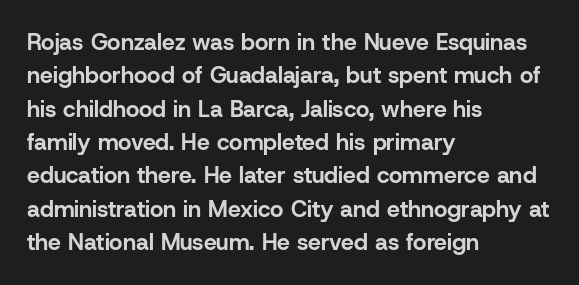
Every letter is thick-stroked: bold, no question. The space directly below the letters is spotless. How would I describe the line gaps? Plain and ordinary. A classic flush-left, rag-right setting is used for this passage. The specimen reads as upright at a glance.
